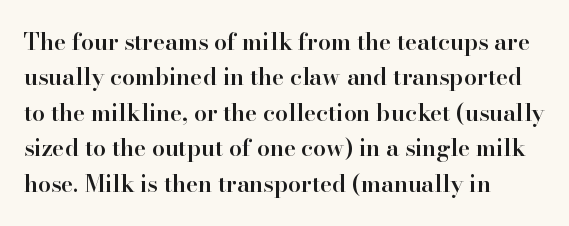
The image shows 23 px text type, upright; set left-aligned, normal line spacing (1.54x), normal letter spacing, not underlined.
